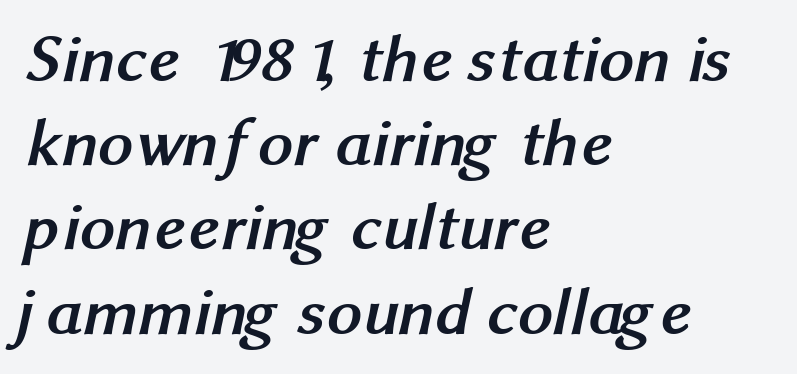
Q: Is the text bold? A: Yes.
Q: Is the typeface a serif or a sans-serif typeface? A: Sans-serif.
Q: Is the text underlined? A: No.
Q: How is the paragraph aligned? A: Left-aligned.
Q: Is the spacing between letters normal or unusually wide? A: Normal.
Q: Width (condensed, normal, or wide)? A: Normal.
Q: Stroke contrast? A: Medium.
Q: x-height? A: Medium.
Q: Monospaced? A: No.
